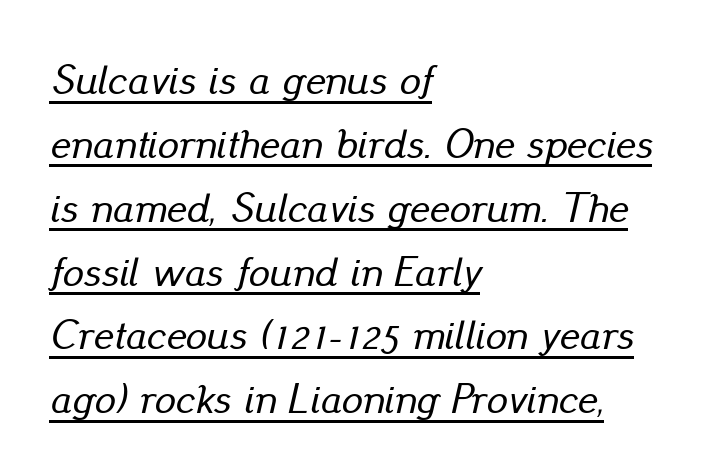
{"italic": "yes", "lean": "right", "slant_degrees": 13, "width": "normal", "stroke_contrast": "low", "x_height": "small", "monospaced": "no", "underline": "yes", "align": "left", "line_spacing": "normal", "line_spacing_ratio": 1.52, "letter_spacing": "normal", "letter_spacing_em": 0.0, "glyph_px": 42}
